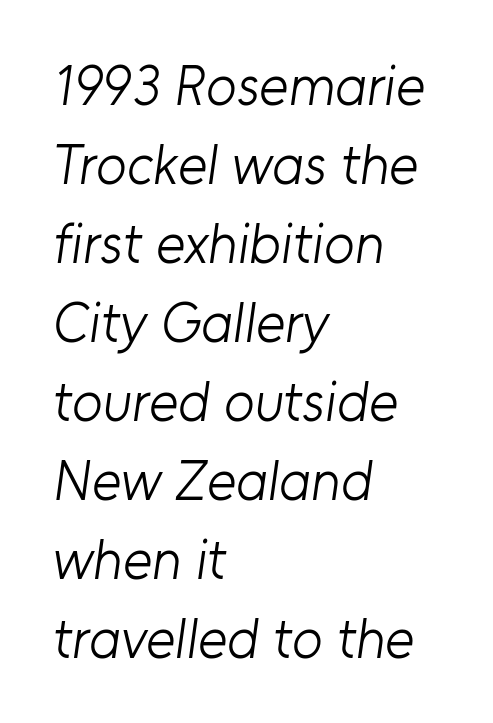
Q: Is the text bold? A: No.
Q: Is the typeface a serif or a sans-serif typeface? A: Sans-serif.
Q: Is the text underlined? A: No.
Q: How is the paragraph aligned? A: Left-aligned.
Q: Is the spacing between letters normal or unusually wide? A: Normal.
Q: Is the spacing between lines tight, normal or loose? A: Normal.
Q: Width (condensed, normal, or wide)? A: Normal.
Q: Stroke contrast? A: Low.
Q: x-height? A: Medium.
Q: Monospaced? A: No.
